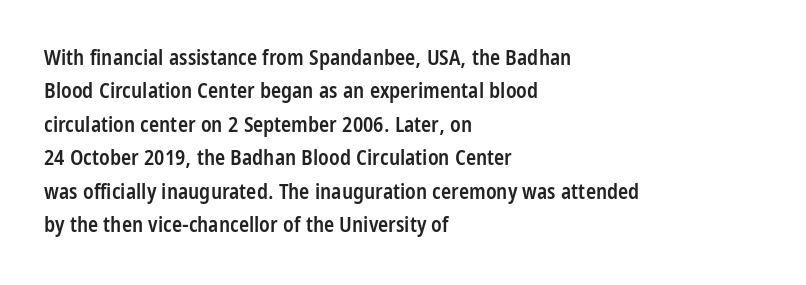
Q: Is the text bold? A: Semi-bold.
Q: Is the text italic (slanted)? A: No, it is upright.
Q: Is the text underlined? A: No.
Q: How is the paragraph aligned? A: Left-aligned.
Q: Is the spacing between letters normal or unusually wide? A: Normal.
Q: Is the spacing between lines tight, normal or loose? A: Normal.
